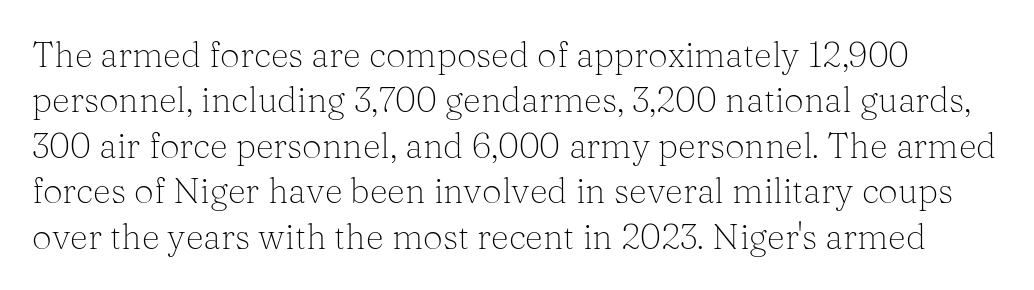
{"serif": "yes", "italic": "no", "bold": "no", "weight": "light", "width": "normal", "stroke_contrast": "medium", "x_height": "medium", "monospaced": "no", "underline": "no", "line_spacing": "normal", "line_spacing_ratio": 1.3, "letter_spacing": "normal", "letter_spacing_em": 0.0, "glyph_px": 35}
